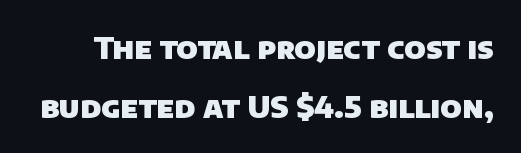
The image shows 30 px heavy sans-serif type; set loose line spacing (1.96x), normal letter spacing, not underlined; low stroke contrast and a large x-height.
